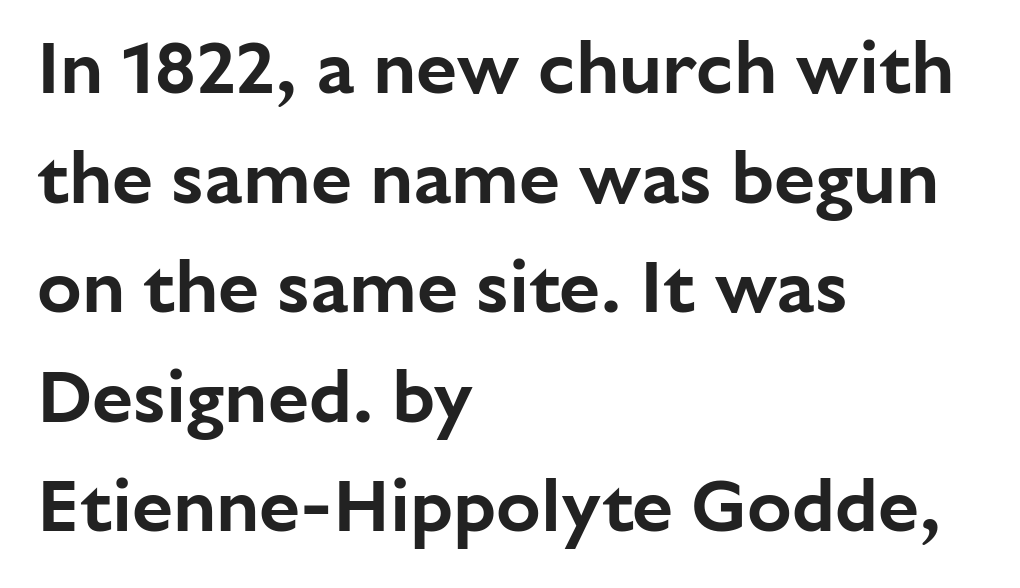
The image shows 74 px sans-serif type, upright; set left-aligned, normal line spacing (1.48x), normal letter spacing, not underlined; low stroke contrast and a medium x-height.
